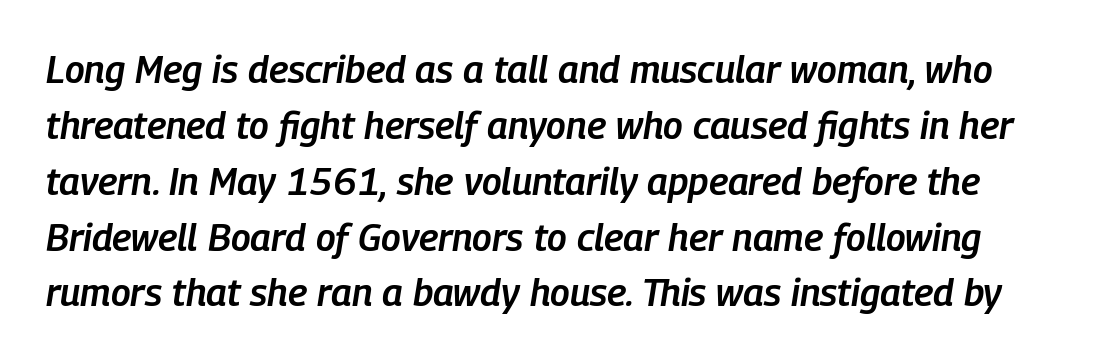
The rendering uses natural spacing where letterforms have individual widths. The specimen omits any rule beneath the text block's lines. Weight check: semibold — heavier than regular, not quite bold. Short note: letters normally spaced. The lines sit at an ordinary, default distance from one another. Style check: oblique.
